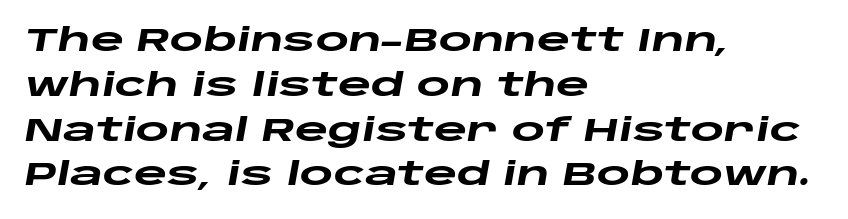
The image shows 32 px heavy, wide type, italic (leaning right); set left-aligned, normal line spacing (1.4x), normal letter spacing, not underlined; low stroke contrast and a large x-height.
